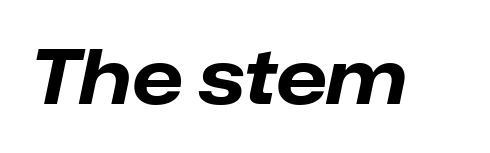
The image shows 75 px bold type, italic (leaning right); set normal letter spacing, not underlined; low stroke contrast and a medium x-height.
